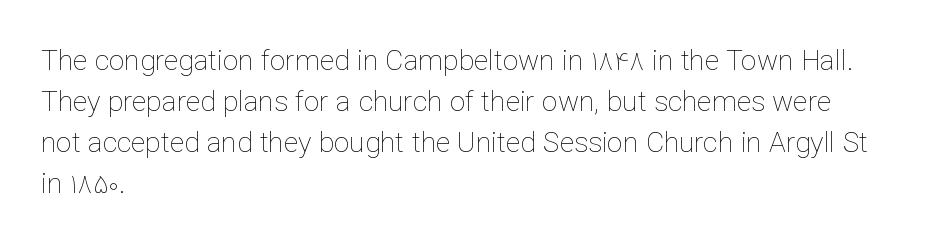
{"italic": "no", "bold": "no", "weight": "thin", "width": "normal", "stroke_contrast": "low", "x_height": "medium", "monospaced": "no", "underline": "no", "align": "left", "line_spacing": "normal", "line_spacing_ratio": 1.46, "letter_spacing": "normal", "letter_spacing_em": 0.0, "glyph_px": 28}
